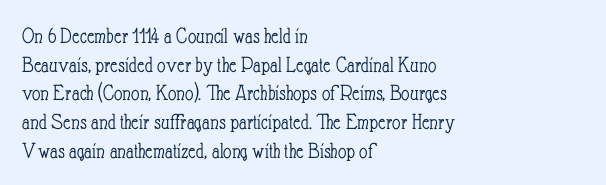
The lines sit at an ordinary, default distance from one another. The text block is weighted toward the left margin, trailing off unevenly rightward. Tracking value appears to be zero — textbook default spacing. Has an underline been added? It has not. Stroke mass is kept to a normal reading level or below.
